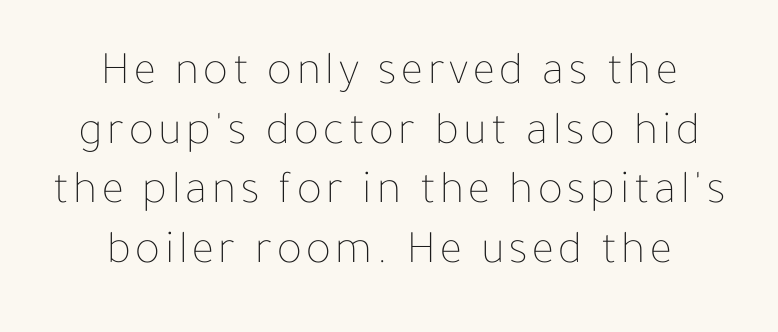
{"italic": "no", "bold": "no", "weight": "thin", "width": "normal", "stroke_contrast": "low", "x_height": "medium", "monospaced": "no", "underline": "no", "line_spacing": "normal", "line_spacing_ratio": 1.27, "glyph_px": 47}
